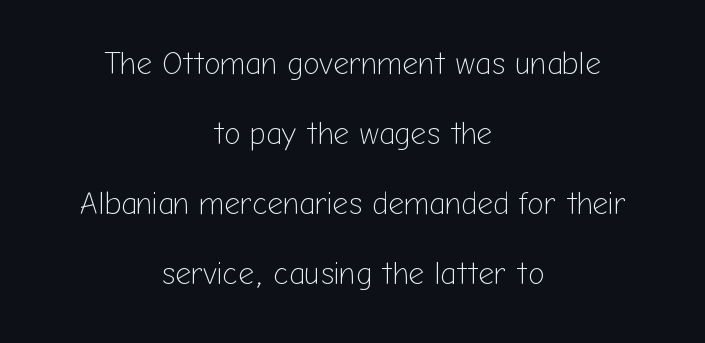
{"serif": "no", "italic": "no", "bold": "no", "weight": "light", "width": "normal", "stroke_contrast": "low", "x_height": "medium", "monospaced": "no", "underline": "no", "align": "center", "line_spacing": "loose", "line_spacing_ratio": 2.26, "letter_spacing": "normal", "letter_spacing_em": 0.0, "glyph_px": 31}
